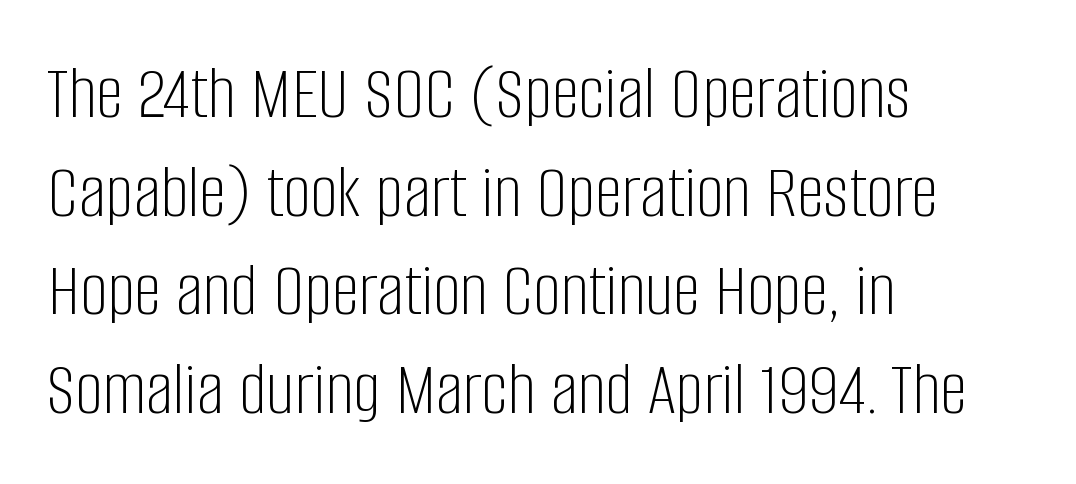
Posture: upright roman. Only glyphs here, with clear space below each row. Serif or sans? Sans — the stroke terminals are bare. Each letter keeps its own natural width here, so spacing adapts to shape. No letter is thick-stroked: the sample isn't bold. The block of text has a typical density, with ordinary space between rows.
